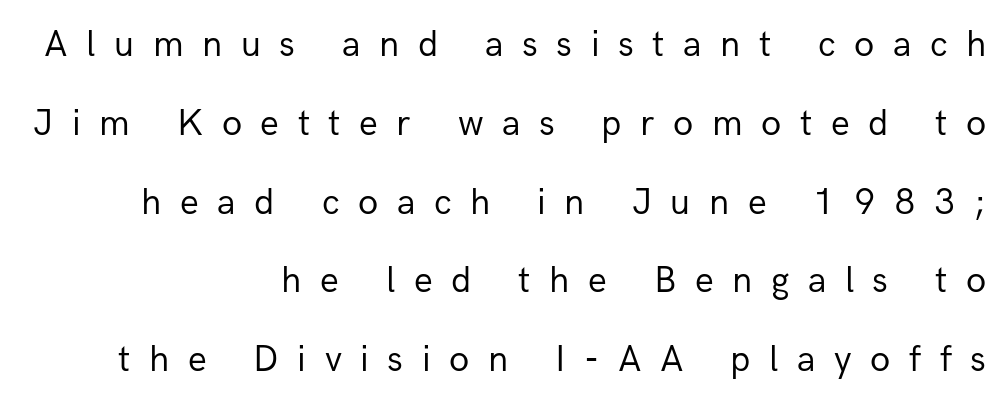
Q: Is the text bold? A: No.
Q: Is the text italic (slanted)? A: No, it is upright.
Q: Is the typeface a serif or a sans-serif typeface? A: Sans-serif.
Q: Is the text underlined? A: No.
Q: How is the paragraph aligned? A: Right-aligned.
Q: Is the spacing between letters normal or unusually wide? A: Unusually wide.
Q: Is the spacing between lines tight, normal or loose? A: Loose.
Q: Width (condensed, normal, or wide)? A: Normal.
Q: Stroke contrast? A: Low.
Q: x-height? A: Medium.
Q: Monospaced? A: No.
